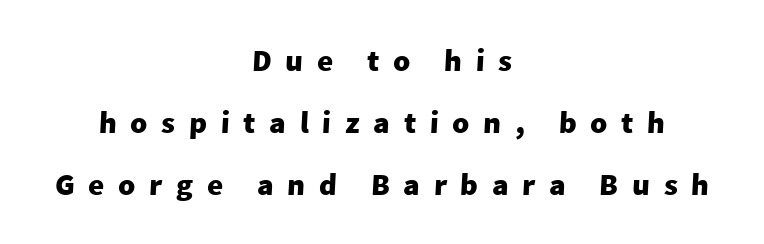
Notice the wide empty band between every row — that's loose leading. On the weight axis this lands at bold, roughly 700. Each letter's strokes conclude bluntly, with no projecting serifs. Letter spacing: wide.
